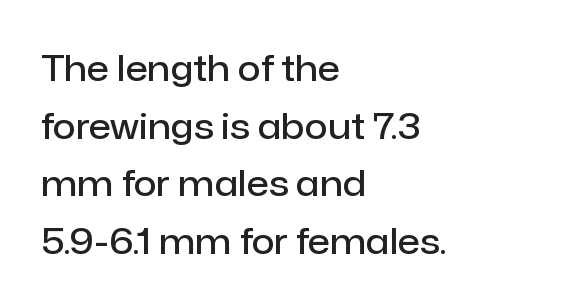
{"serif": "no", "italic": "no", "bold": "semi", "weight": "semibold", "width": "normal", "stroke_contrast": "low", "x_height": "medium", "monospaced": "no", "underline": "no", "align": "left", "line_spacing": "normal", "line_spacing_ratio": 1.6, "letter_spacing": "normal", "letter_spacing_em": 0.0, "glyph_px": 36}
